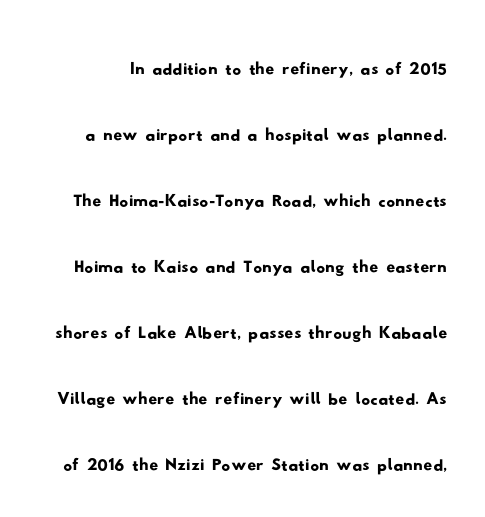
Q: Is the typeface a serif or a sans-serif typeface? A: Sans-serif.
Q: Is the text underlined? A: No.
Q: Is the spacing between letters normal or unusually wide? A: Normal.
Q: Is the spacing between lines tight, normal or loose? A: Normal.
Q: Width (condensed, normal, or wide)? A: Wide.
Q: Stroke contrast? A: Low.
Q: x-height? A: Small.
Q: Monospaced? A: No.
